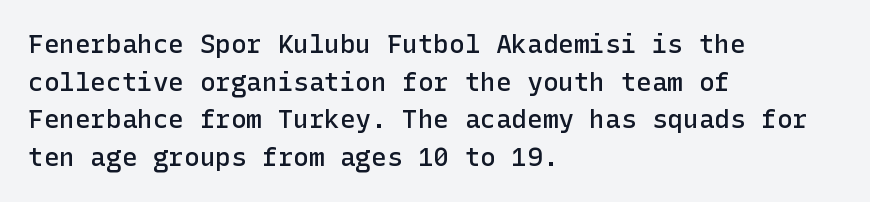
Reading down the column, the eye jumps a familiar distance to each next line. How are the letters spaced? Ordinarily, with no added tracking. The text block is weighted toward the left margin, trailing off unevenly rightward. The letters stand upright; this is a roman face.
